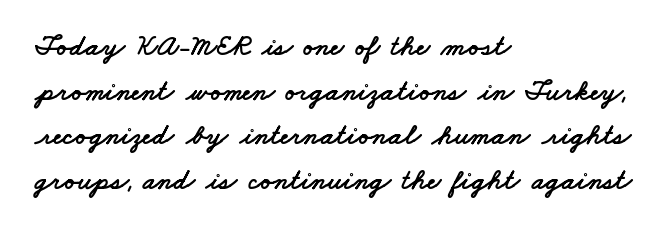
{"serif": "no", "width": "wide", "stroke_contrast": "low", "x_height": "small", "monospaced": "no", "underline": "no", "align": "left", "line_spacing": "normal", "line_spacing_ratio": 1.54, "letter_spacing": "normal", "letter_spacing_em": 0.0, "glyph_px": 29}
